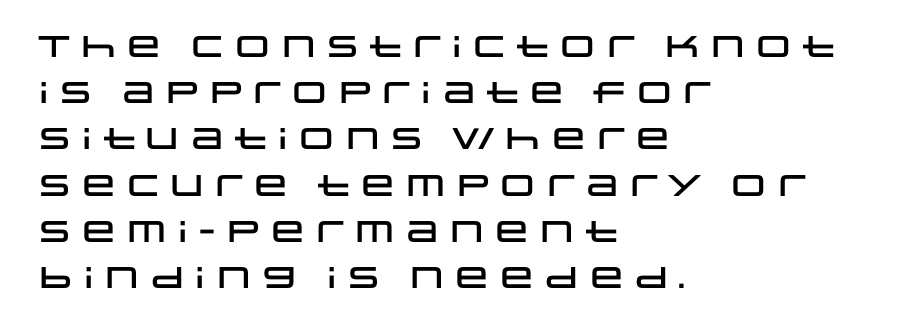
These lines are rendered in a variable-pitch font. Designer's note — italics off, roman on. Leftover space on each line is placed entirely after the last word. The face used here is a sans, in the tradition of grotesques and geometrics. This sample keeps an unexceptional amount of space between lines. Standard letterfit; no display-style spreading of the glyphs.
